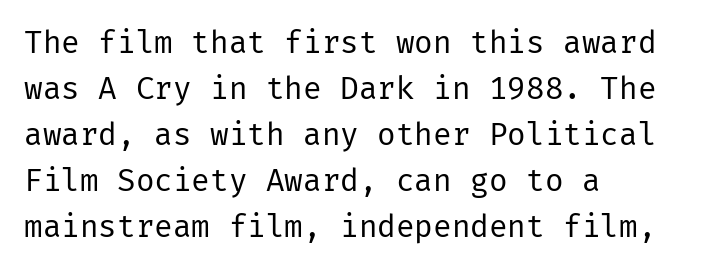
Q: Is the text bold? A: No.
Q: Is the text italic (slanted)? A: No, it is upright.
Q: Is the typeface a serif or a sans-serif typeface? A: Sans-serif.
Q: Is the text underlined? A: No.
Q: How is the paragraph aligned? A: Left-aligned.
Q: Is the spacing between letters normal or unusually wide? A: Normal.
Q: Is the spacing between lines tight, normal or loose? A: Normal.
Q: Width (condensed, normal, or wide)? A: Normal.
Q: Stroke contrast? A: Low.
Q: x-height? A: Medium.
